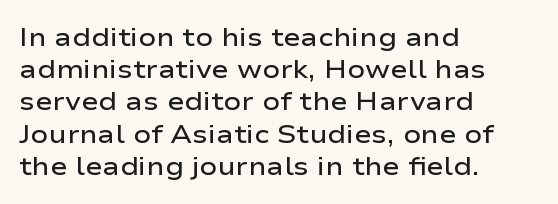
{"italic": "no", "bold": "semi", "underline": "no", "align": "left", "line_spacing_ratio": 1.24, "letter_spacing": "normal", "letter_spacing_em": 0.0, "glyph_px": 26}
